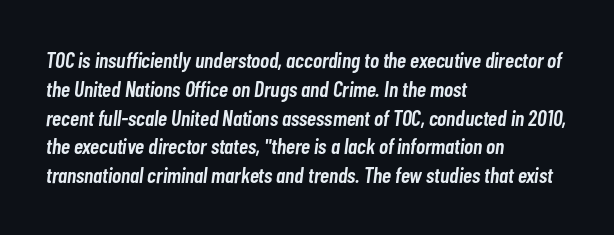
{"italic": "yes", "lean": "right", "slant_degrees": 7, "bold": "semi", "underline": "no", "align": "left", "line_spacing": "normal", "line_spacing_ratio": 1.31, "letter_spacing": "normal", "letter_spacing_em": 0.0, "glyph_px": 22}
